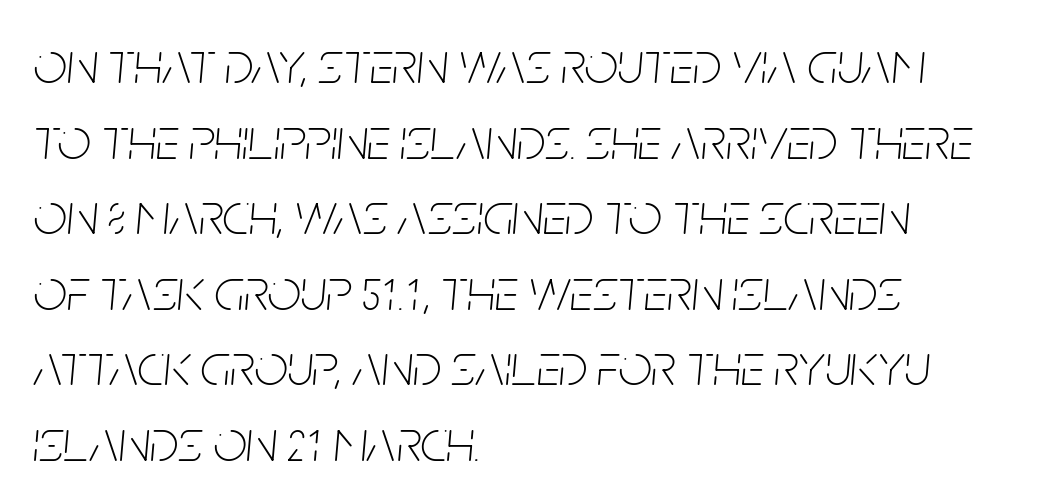
The image shows 59 px thin, condensed type, italic (leaning right); set left-aligned, normal line spacing (1.28x), normal letter spacing, not underlined; low stroke contrast and a large x-height.
